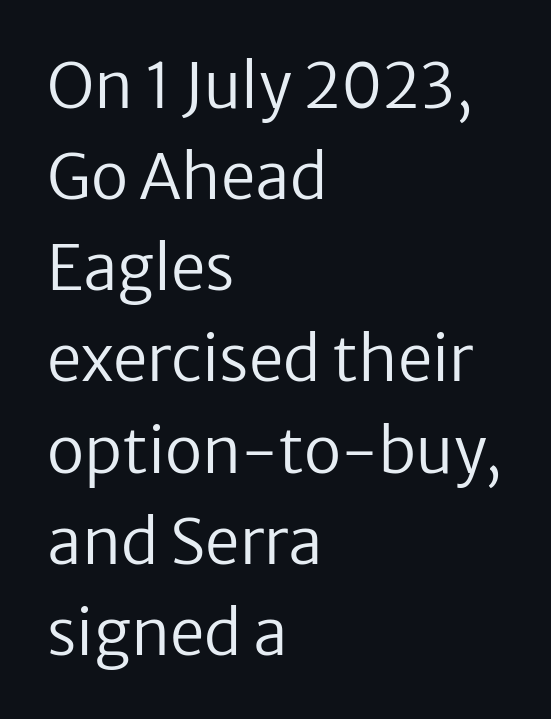
Q: Is the text bold? A: No.
Q: Is the text italic (slanted)? A: No, it is upright.
Q: Is the typeface a serif or a sans-serif typeface? A: Sans-serif.
Q: Is the text underlined? A: No.
Q: How is the paragraph aligned? A: Left-aligned.
Q: Is the spacing between letters normal or unusually wide? A: Normal.
Q: Is the spacing between lines tight, normal or loose? A: Normal.
Q: Width (condensed, normal, or wide)? A: Normal.
Q: Stroke contrast? A: Low.
Q: x-height? A: Medium.
Q: Monospaced? A: No.
